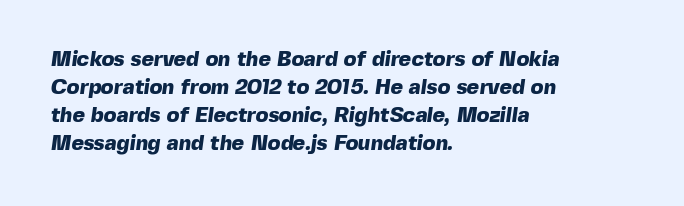
Q: Is the text bold? A: Yes.
Q: Is the text underlined? A: No.
Q: How is the paragraph aligned? A: Left-aligned.
Q: Is the spacing between letters normal or unusually wide? A: Normal.
Q: Is the spacing between lines tight, normal or loose? A: Normal.
